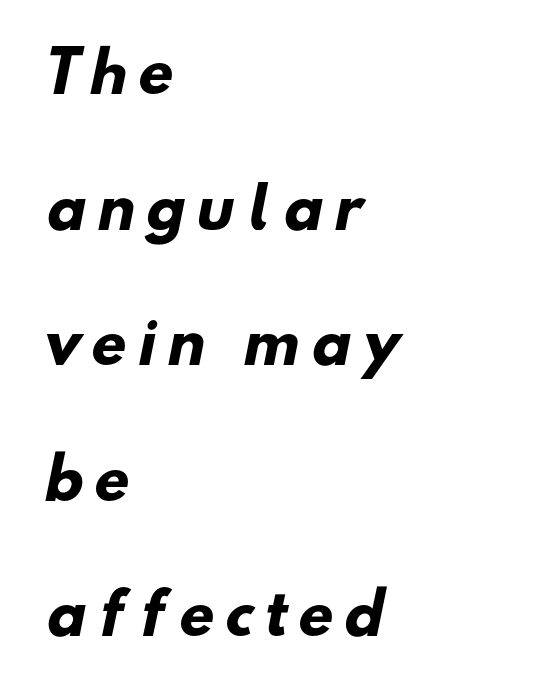
Q: Is the text bold? A: Yes.
Q: Is the typeface a serif or a sans-serif typeface? A: Sans-serif.
Q: Is the text underlined? A: No.
Q: How is the paragraph aligned? A: Left-aligned.
Q: Is the spacing between letters normal or unusually wide? A: Unusually wide.
Q: Is the spacing between lines tight, normal or loose? A: Loose.
Q: Width (condensed, normal, or wide)? A: Normal.
Q: Stroke contrast? A: Low.
Q: x-height? A: Small.
Q: Monospaced? A: No.
